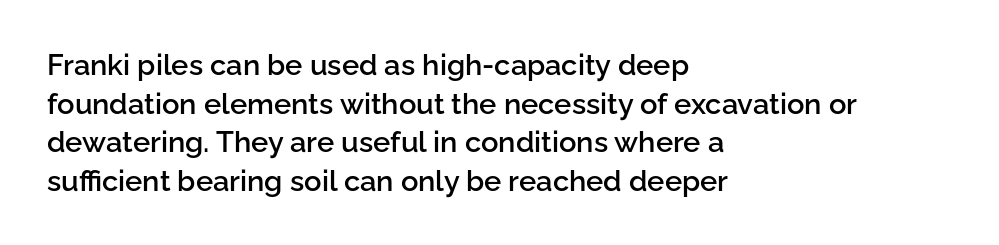
The image shows 29 px semibold sans-serif type, upright; set left-aligned, normal line spacing (1.33x), normal letter spacing, not underlined; low stroke contrast and a medium x-height.
